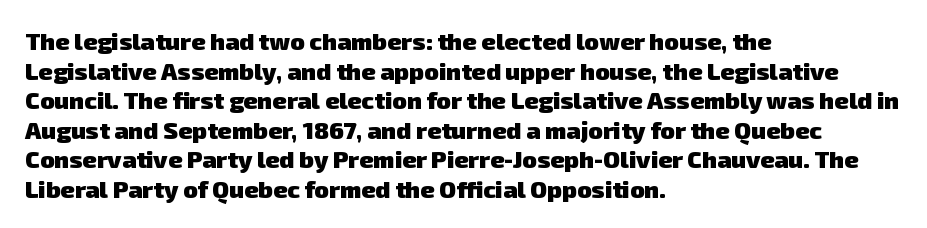
{"bold": "yes", "underline": "no", "align": "left", "line_spacing_ratio": 1.23, "letter_spacing": "normal", "letter_spacing_em": 0.0, "glyph_px": 24}
